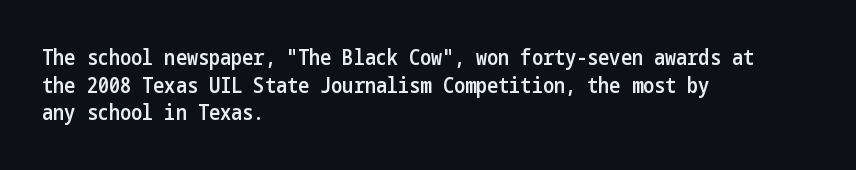
These words are printed semibold, heavier than regular yet not bold. Does the lettering tilt? It doesn't — this is upright. The area under the type is left untouched. Alignment: flush left.
